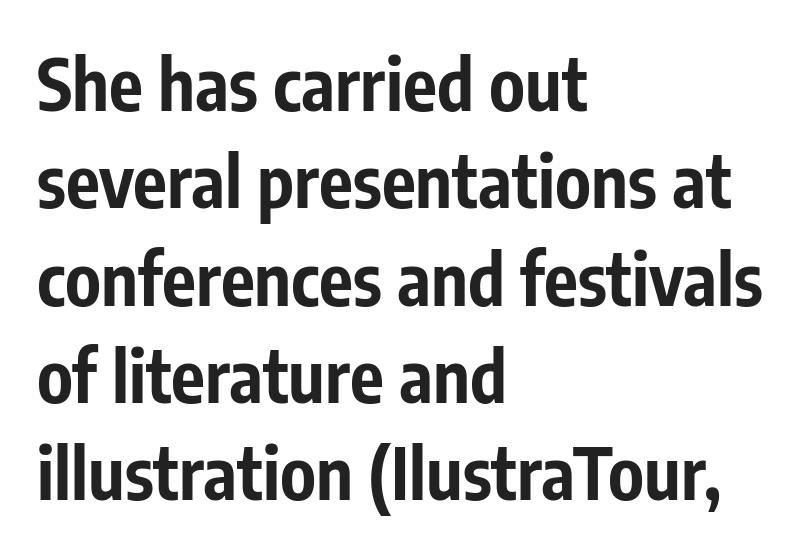
{"serif": "no", "italic": "no", "bold": "yes", "weight": "bold", "width": "condensed", "stroke_contrast": "low", "x_height": "medium", "monospaced": "no", "underline": "no", "align": "left", "line_spacing": "normal", "line_spacing_ratio": 1.37, "letter_spacing": "normal", "letter_spacing_em": 0.0, "glyph_px": 71}
